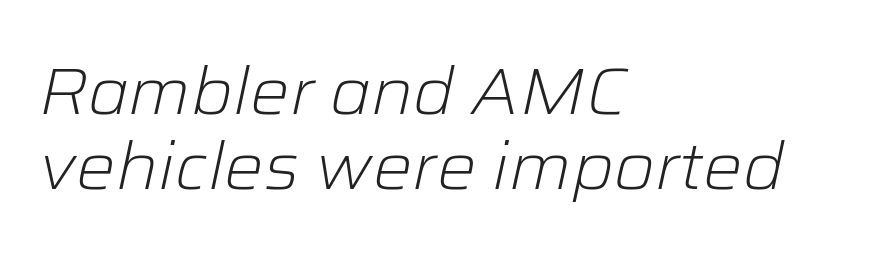
The lines are quadded left. The rendering uses a small line-height, squeezing the rows. The horizontal fit of the characters is conventional and even. The area under the type is left untouched. Do the characters align in a grid? No, the font is proportional.
